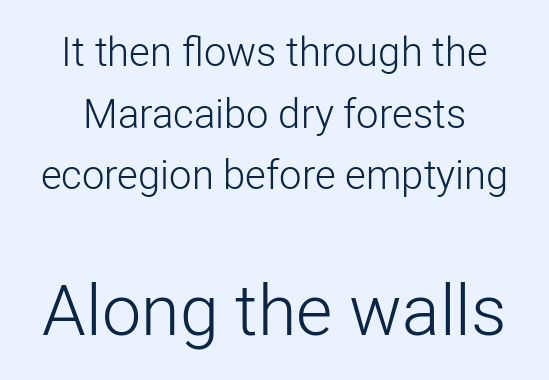
Between one letter and the next there's only the usual sliver of space. These lines are rendered in a variable-pitch font. Notice how the stems are strictly vertical — no italics here. Look at the bottom of the vertical strokes: they stop flat, with no serifs. The face looks like a standard text weight, possibly lighter. The designer left line spacing at the default.
